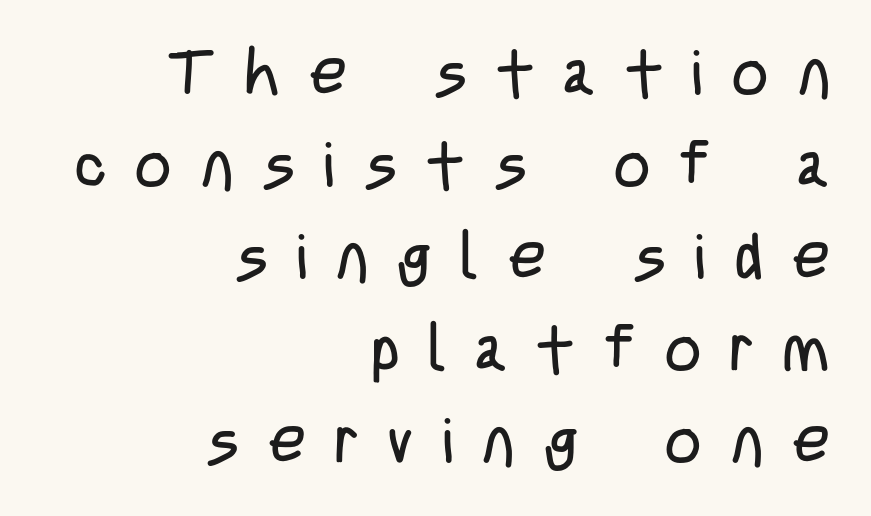
The image shows 63 px regular-weight, condensed sans-serif type, upright; set right-aligned, normal line spacing (1.46x), unusually wide letter spacing (+0.47 em), not underlined; low stroke contrast and a large x-height.
